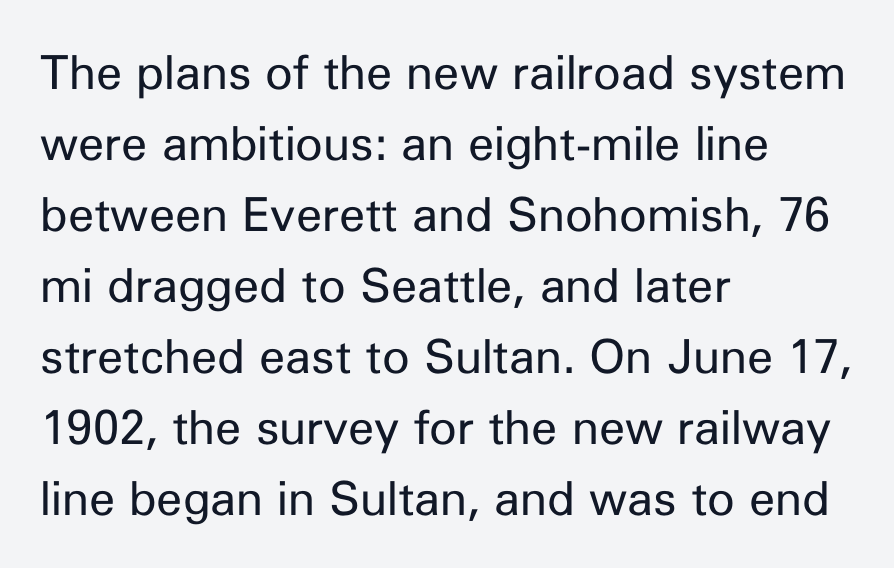
{"serif": "no", "italic": "no", "bold": "no", "weight": "regular", "width": "normal", "stroke_contrast": "low", "x_height": "medium", "monospaced": "no", "underline": "no", "align": "left", "line_spacing": "normal", "line_spacing_ratio": 1.51, "letter_spacing": "normal", "letter_spacing_em": 0.0, "glyph_px": 47}
